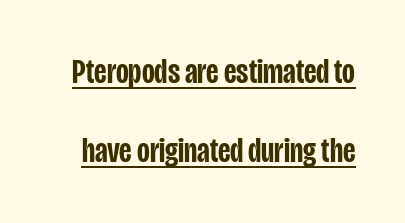
The image shows 35 px semibold, condensed sans-serif type, upright; set loose line spacing (2.26x), normal letter spacing, underlined; low stroke contrast and a large x-height.
